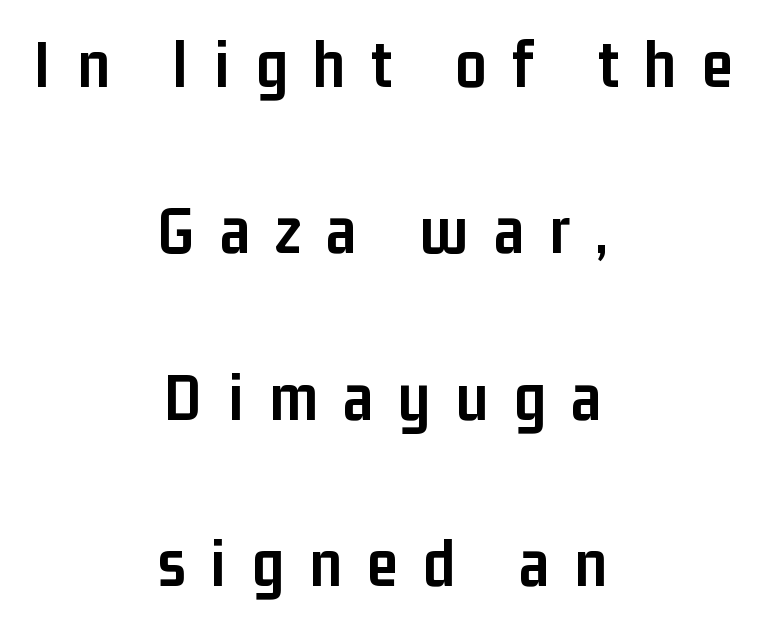
{"serif": "no", "italic": "no", "bold": "yes", "weight": "semibold", "width": "condensed", "stroke_contrast": "low", "x_height": "medium", "monospaced": "no", "underline": "no", "align": "center", "line_spacing": "loose", "line_spacing_ratio": 2.41, "letter_spacing": "wide", "letter_spacing_em": 0.37, "glyph_px": 69}
